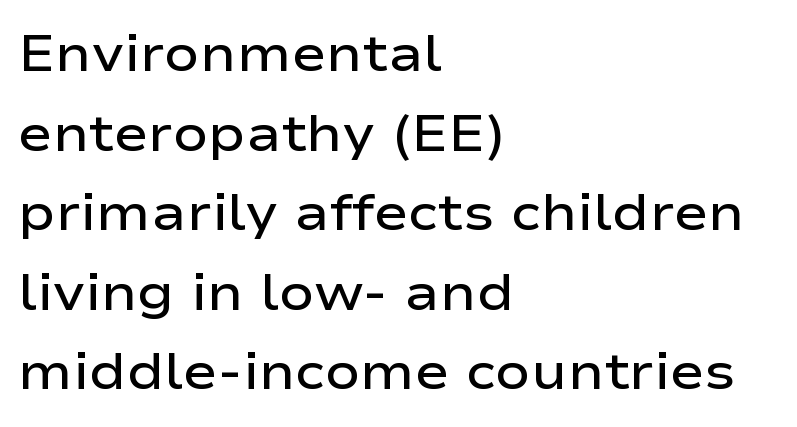
{"serif": "no", "italic": "no", "bold": "semi", "weight": "semibold", "width": "wide", "stroke_contrast": "low", "x_height": "medium", "monospaced": "no", "underline": "no", "align": "left", "line_spacing": "normal", "line_spacing_ratio": 1.53, "letter_spacing": "normal", "letter_spacing_em": 0.0, "glyph_px": 52}
